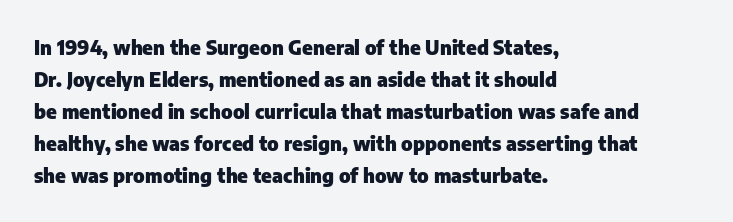
{"italic": "no", "bold": "yes", "underline": "no", "align": "left", "line_spacing": "normal", "line_spacing_ratio": 1.6, "letter_spacing": "normal", "letter_spacing_em": 0.0, "glyph_px": 20}
